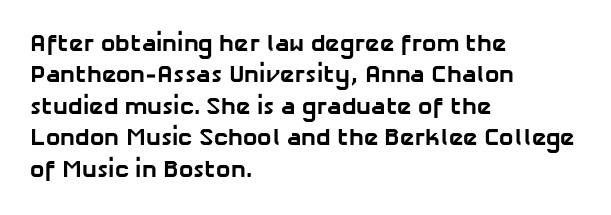
{"bold": "yes", "underline": "no", "align": "left", "line_spacing": "normal", "line_spacing_ratio": 1.31, "letter_spacing": "normal", "letter_spacing_em": 0.0, "glyph_px": 24}
